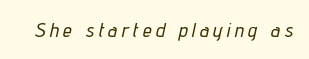
The image shows 20 px text type, italic (leaning right); set unusually wide letter spacing (+0.22 em), not underlined.
